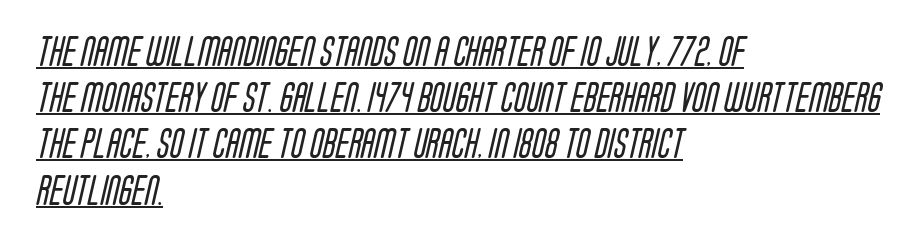
Q: Is the text bold? A: No.
Q: Is the typeface a serif or a sans-serif typeface? A: Sans-serif.
Q: Is the text underlined? A: Yes.
Q: How is the paragraph aligned? A: Left-aligned.
Q: Is the spacing between letters normal or unusually wide? A: Normal.
Q: Is the spacing between lines tight, normal or loose? A: Normal.
Q: Width (condensed, normal, or wide)? A: Condensed.
Q: Stroke contrast? A: Low.
Q: x-height? A: Large.
Q: Monospaced? A: No.
